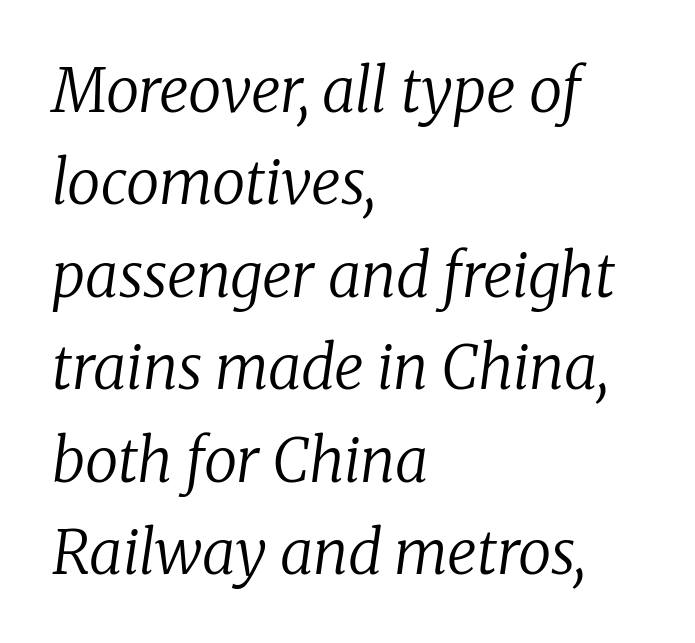
{"serif": "yes", "italic": "yes", "lean": "right", "slant_degrees": 8, "bold": "no", "weight": "regular", "width": "normal", "stroke_contrast": "low", "x_height": "medium", "monospaced": "no", "underline": "no", "align": "left", "line_spacing": "normal", "line_spacing_ratio": 1.54, "letter_spacing": "normal", "letter_spacing_em": 0.0, "glyph_px": 60}
